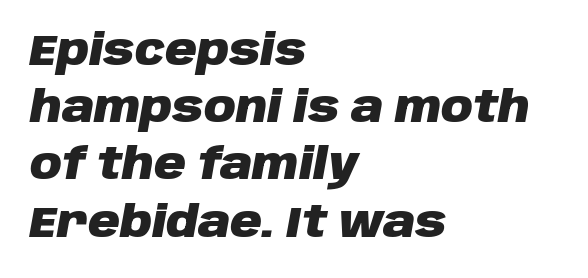
The image shows 44 px heavy type, italic (leaning right); set left-aligned, normal line spacing (1.3x), normal letter spacing, not underlined; low stroke contrast and a large x-height.
